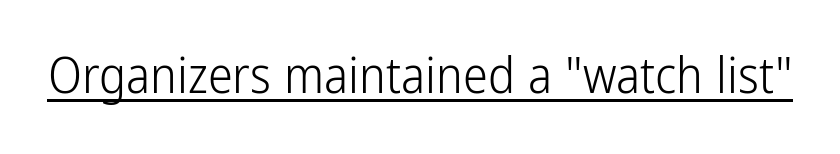
On a weight scale, this lands at 450 or below. The passage shown is typed in a proportional face where columns would drift. Note: no serifs on the glyphs. Upright lettering throughout. A rule runs beneath these lines of type.
